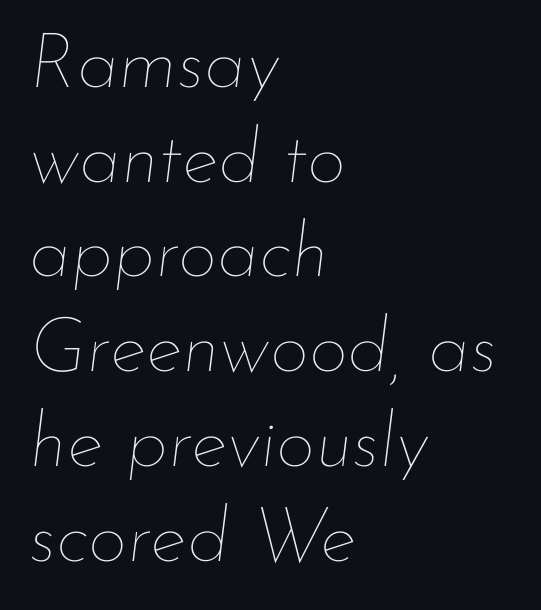
{"italic": "yes", "lean": "right", "slant_degrees": 7, "bold": "no", "weight": "thin", "width": "normal", "stroke_contrast": "low", "x_height": "small", "monospaced": "no", "underline": "no", "align": "left", "line_spacing_ratio": 1.23, "letter_spacing": "normal", "letter_spacing_em": 0.0, "glyph_px": 77}
